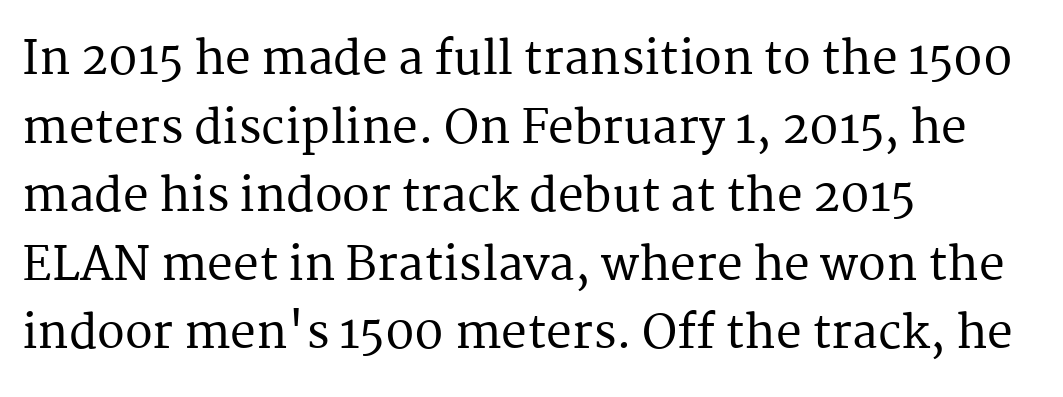
The image shows 46 px serif type, upright; set left-aligned, normal line spacing (1.49x), normal letter spacing, not underlined; medium stroke contrast and a medium x-height.
